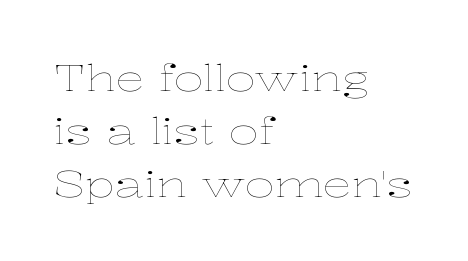
Q: Is the text bold? A: No.
Q: Is the text italic (slanted)? A: No, it is upright.
Q: Is the text underlined? A: No.
Q: How is the paragraph aligned? A: Left-aligned.
Q: Is the spacing between letters normal or unusually wide? A: Normal.
Q: Is the spacing between lines tight, normal or loose? A: Normal.
Q: Width (condensed, normal, or wide)? A: Wide.
Q: Stroke contrast? A: Low.
Q: x-height? A: Medium.
Q: Monospaced? A: No.
